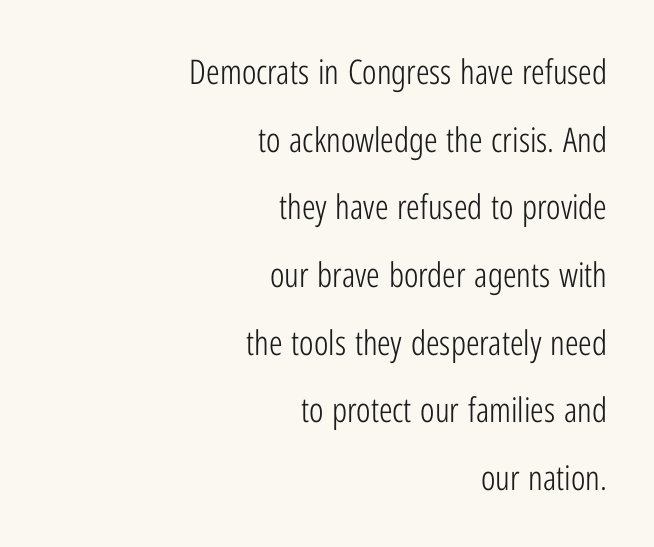
The image shows 34 px light, condensed sans-serif type, upright; set right-aligned, loose line spacing (1.99x), normal letter spacing, not underlined; low stroke contrast and a medium x-height.
